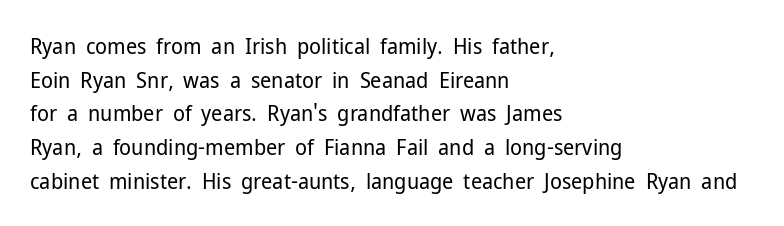
{"italic": "no", "bold": "no", "underline": "no", "align": "left", "line_spacing": "normal", "line_spacing_ratio": 1.53, "letter_spacing": "normal", "letter_spacing_em": 0.0, "glyph_px": 22}
